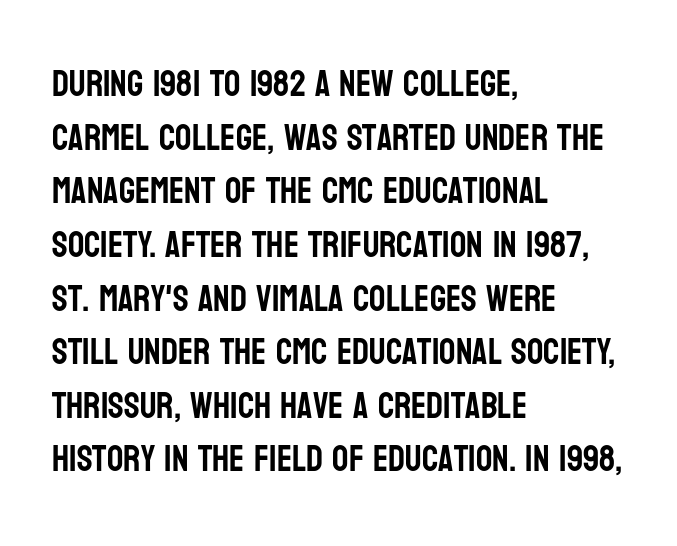
{"serif": "no", "italic": "no", "width": "condensed", "stroke_contrast": "low", "x_height": "large", "monospaced": "no", "underline": "no", "align": "left", "line_spacing": "normal", "line_spacing_ratio": 1.49, "letter_spacing": "normal", "letter_spacing_em": 0.0, "glyph_px": 36}
